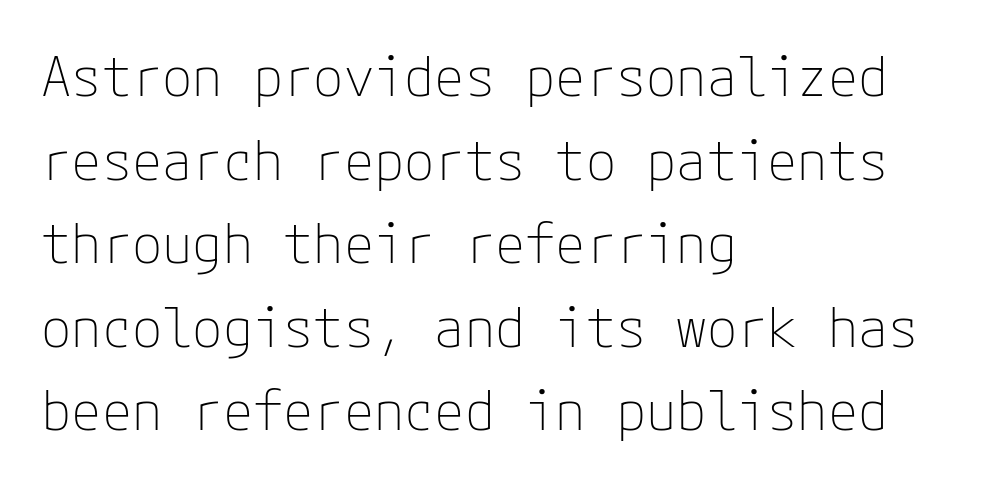
Students, observe: this is what conventionally led text looks like. Heft: none added — not bold. This is the regular roman posture of the typeface. The type family on display is of the sans-serif kind.
